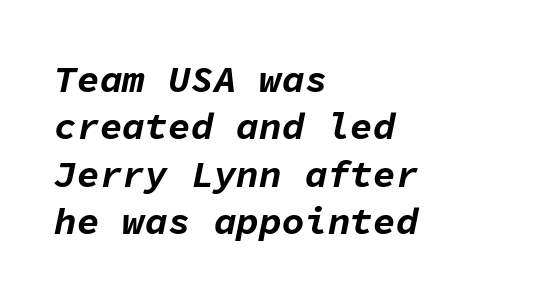
{"italic": "yes", "lean": "right", "slant_degrees": 11, "bold": "yes", "weight": "bold", "width": "normal", "stroke_contrast": "low", "x_height": "medium", "monospaced": "yes", "underline": "no", "align": "left", "line_spacing": "normal", "line_spacing_ratio": 1.25, "letter_spacing": "normal", "letter_spacing_em": 0.0, "glyph_px": 38}
